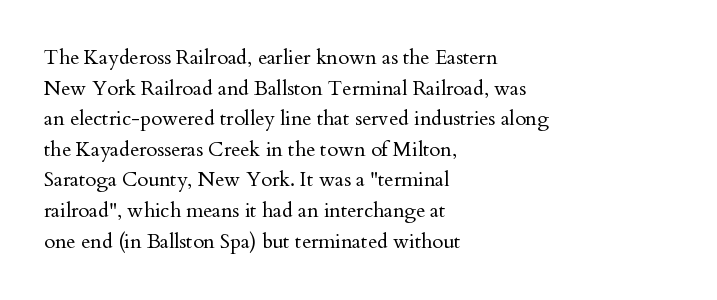
Q: Is the text bold? A: No.
Q: Is the text italic (slanted)? A: No, it is upright.
Q: Is the text underlined? A: No.
Q: How is the paragraph aligned? A: Left-aligned.
Q: Is the spacing between letters normal or unusually wide? A: Normal.
Q: Is the spacing between lines tight, normal or loose? A: Normal.
